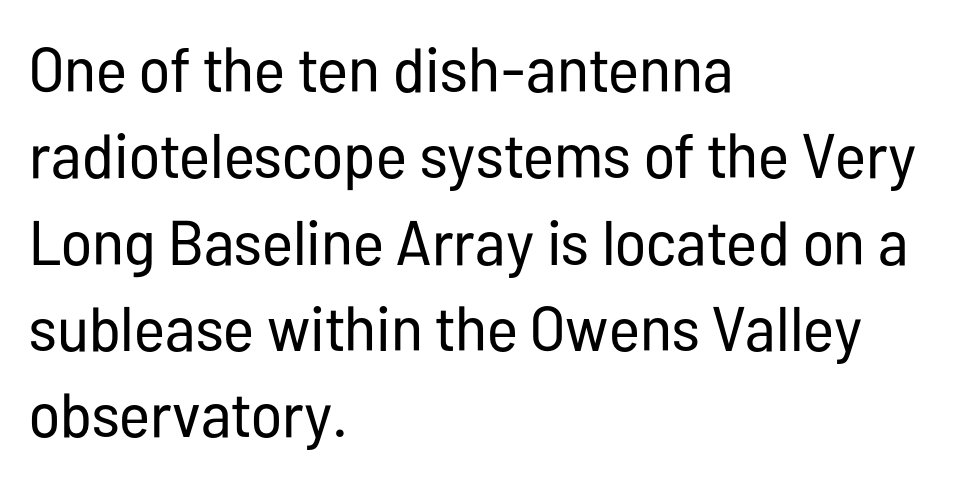
The face used here is proportionally spaced, like ordinary book or web type. Quick note: interline space is typical. The tracking reads as untouched default to a designer's eye. Serif or sans? Sans — the stroke terminals are bare. The typesetting does not lean heavy: it is not bold.
